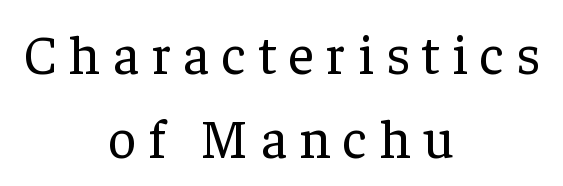
The image shows 55 px regular-weight serif type, upright; set centered, normal line spacing (1.52x), unusually wide letter spacing (+0.22 em), not underlined; low stroke contrast and a medium x-height.
